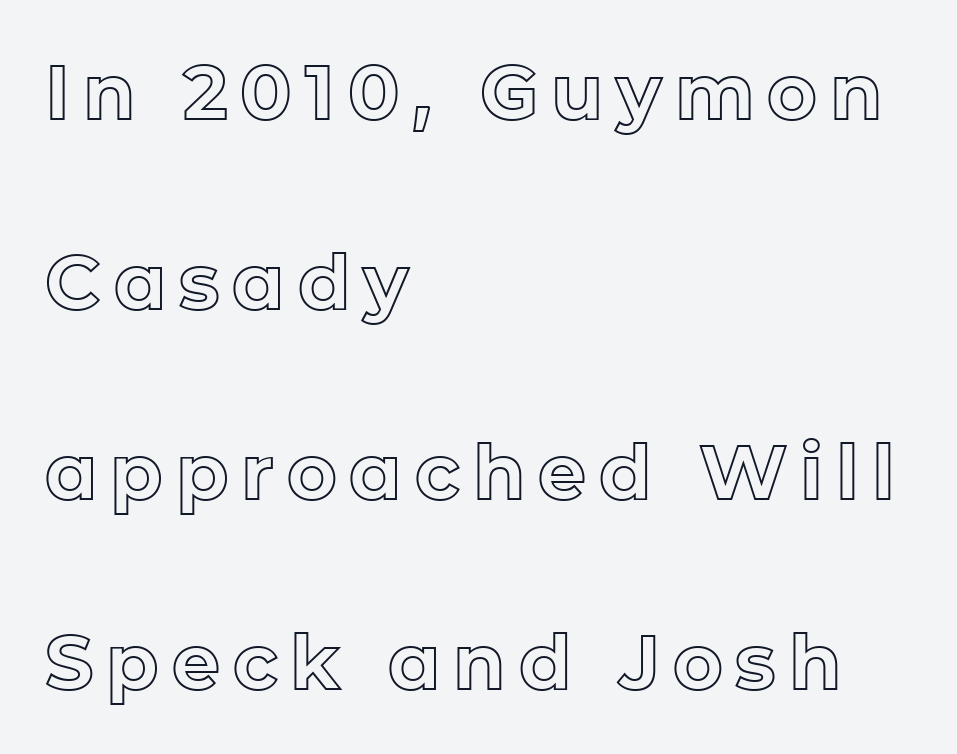
The image shows 76 px text type, upright; set left-aligned, loose line spacing (2.5x), not underlined; a medium x-height.
